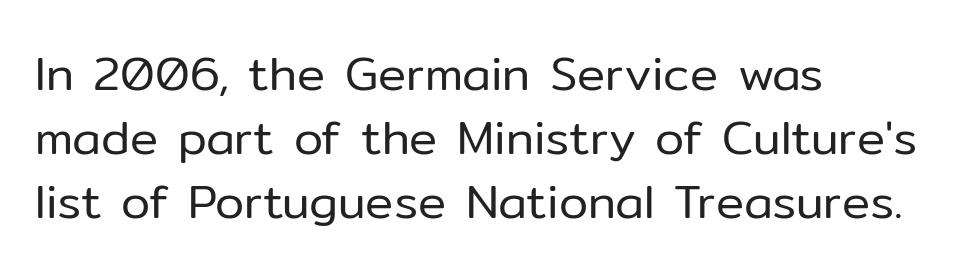
Line beginnings align vertically; line endings do not. Unlike a traditional serif, this face leaves its strokes unadorned. Vertical strokes here are truly vertical. Each letter keeps its own natural width here, so spacing adapts to shape.
